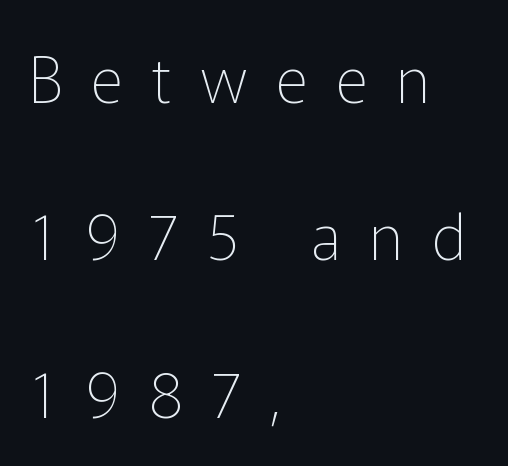
{"serif": "no", "italic": "no", "bold": "no", "weight": "thin", "width": "normal", "stroke_contrast": "low", "x_height": "medium", "monospaced": "no", "underline": "no", "align": "left", "line_spacing": "loose", "line_spacing_ratio": 2.5, "letter_spacing": "wide", "letter_spacing_em": 0.45, "glyph_px": 63}
